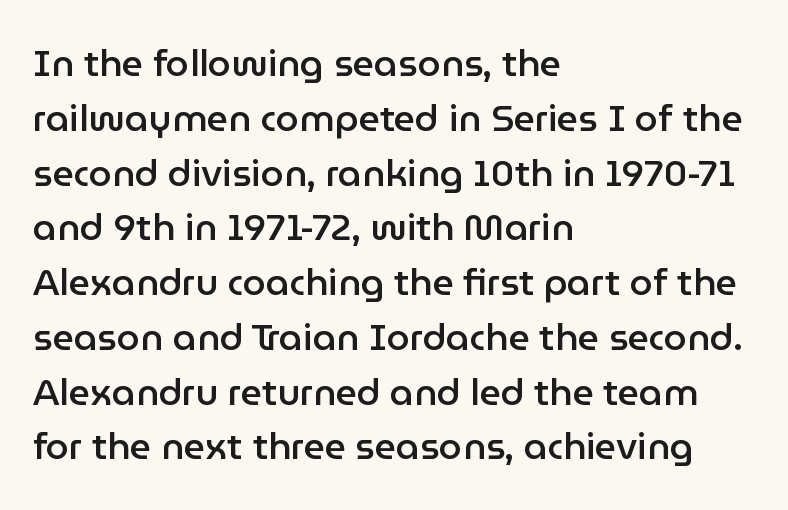
What weight is shown? A semibold, between regular and bold. Italic: no, the glyphs are upright roman. The glyphs in this specimen are sans serif. Check the space under the baseline: it is left empty. A student would call this left alignment; a typographer would say flush left, rag right. This sample has the flowing, uneven cadence of proportional lettering.
